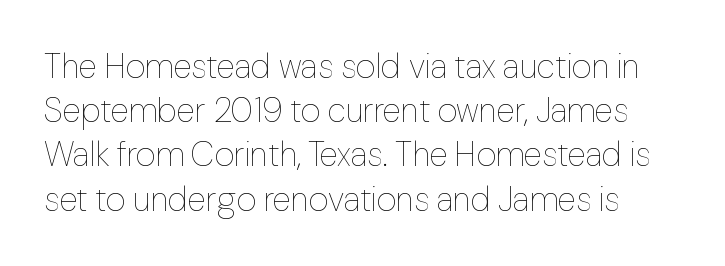
Designer's note — italics off, roman on. Character widths vary here, with narrow letters taking less room than wide ones. Regular leading. Lines of text with bare space underneath. Nothing unusual about the tracking: characters are spaced as the font intends.
